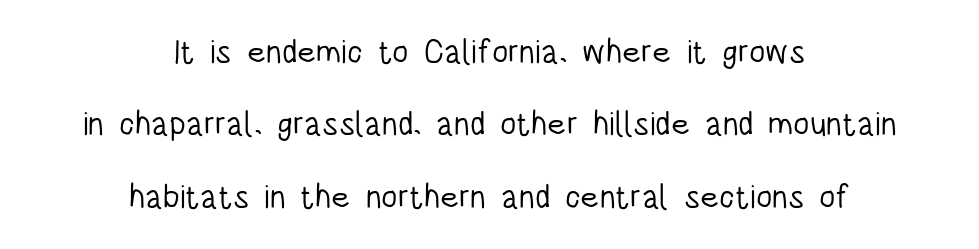
Note the varied advance widths — an 'i' is clearly narrower than an 'm'. Descender tails drop into unmarked territory. Style check: upright. Leftover space on each line is divided equally before and after the words. The letters sit at their default tracking, neither squeezed nor spread.
